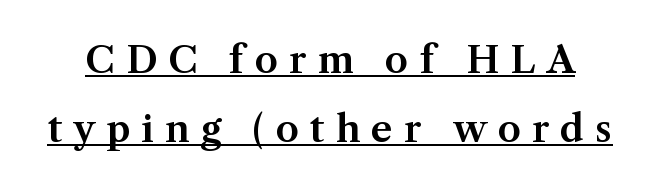
The image shows 37 px serif type, upright; set line spacing 1.87x, unusually wide letter spacing (+0.3 em), underlined; medium stroke contrast and a medium x-height.
